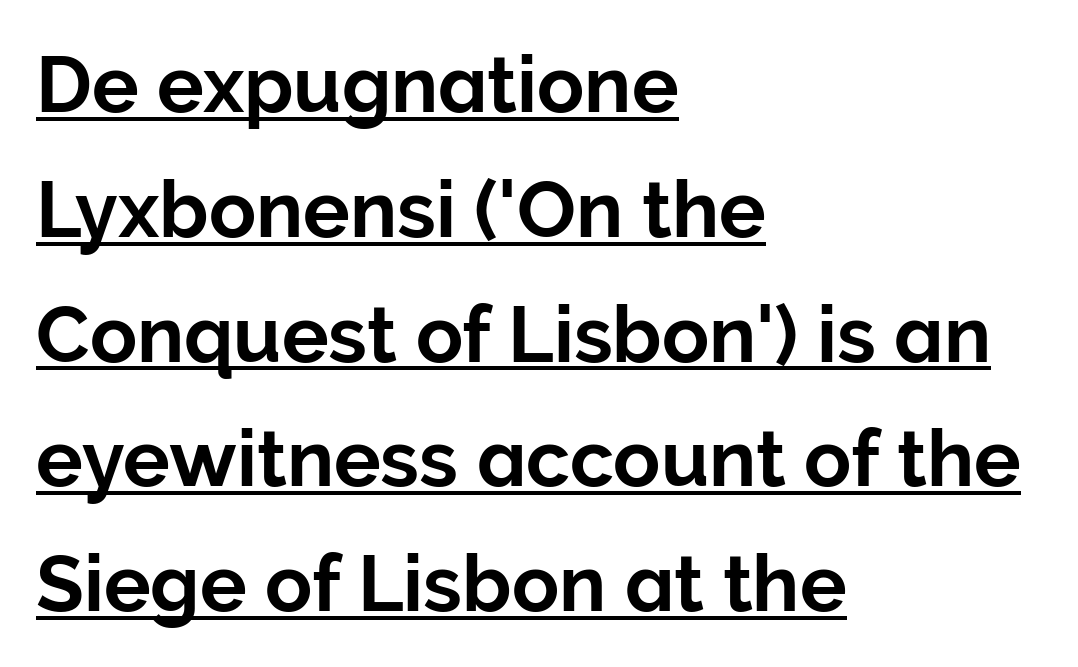
Q: Is the text italic (slanted)? A: No, it is upright.
Q: Is the typeface a serif or a sans-serif typeface? A: Sans-serif.
Q: Is the text underlined? A: Yes.
Q: How is the paragraph aligned? A: Left-aligned.
Q: Is the spacing between letters normal or unusually wide? A: Normal.
Q: Is the spacing between lines tight, normal or loose? A: Normal.
Q: Width (condensed, normal, or wide)? A: Normal.
Q: Stroke contrast? A: Low.
Q: x-height? A: Medium.
Q: Monospaced? A: No.
